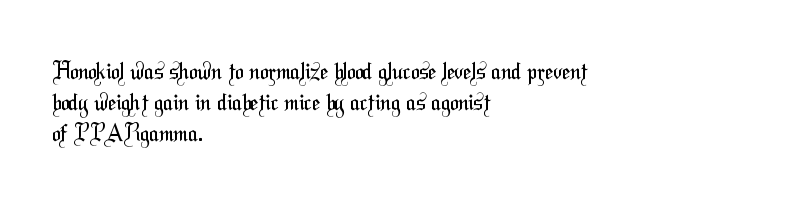
{"bold": "no", "underline": "no", "align": "left", "line_spacing": "normal", "line_spacing_ratio": 1.34, "letter_spacing": "normal", "letter_spacing_em": 0.0, "glyph_px": 23}
